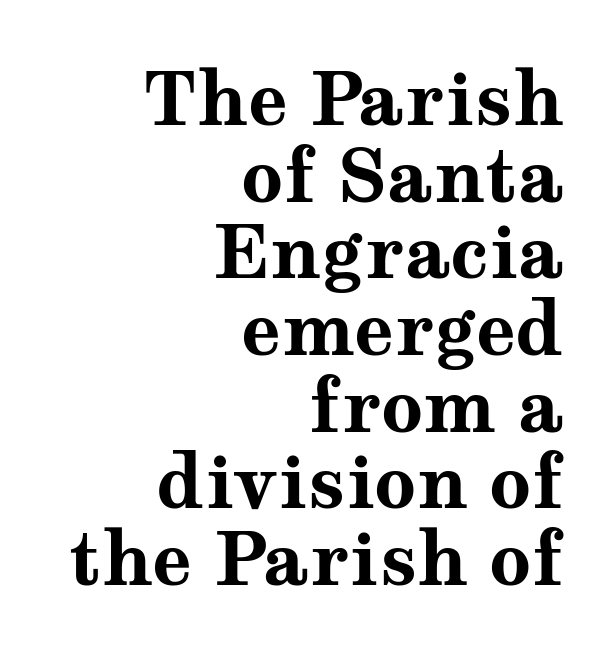
The face used here is proportionally spaced, like ordinary book or web type. Classification — serif. Nothing unusual about the tracking: characters are spaced as the font intends. Upright lettering throughout.
